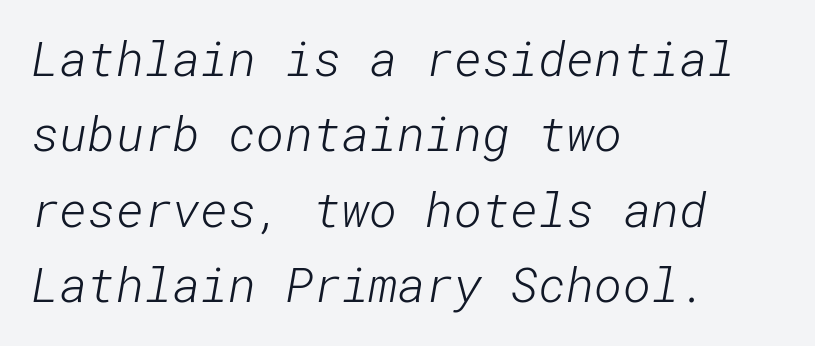
The image shows 48 px light sans-serif type; set left-aligned, normal line spacing (1.57x), normal letter spacing, not underlined; low stroke contrast and a medium x-height.
